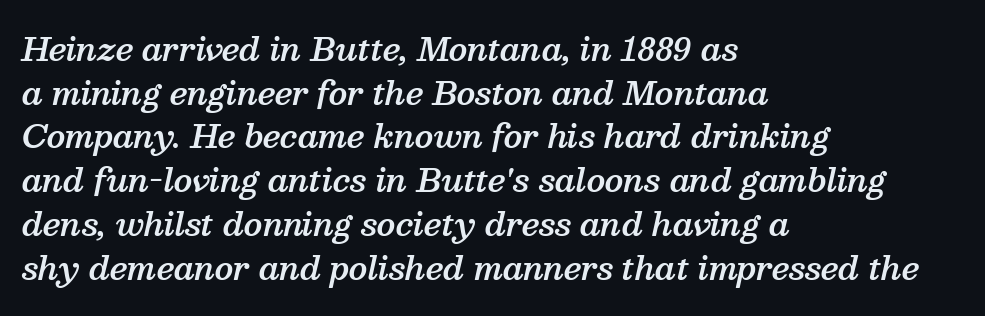
{"serif": "yes", "italic": "yes", "lean": "right", "slant_degrees": 13, "bold": "semi", "weight": "semibold", "width": "normal", "stroke_contrast": "medium", "x_height": "medium", "monospaced": "no", "underline": "no", "align": "left", "line_spacing": "normal", "line_spacing_ratio": 1.41, "letter_spacing": "normal", "letter_spacing_em": 0.0, "glyph_px": 31}
